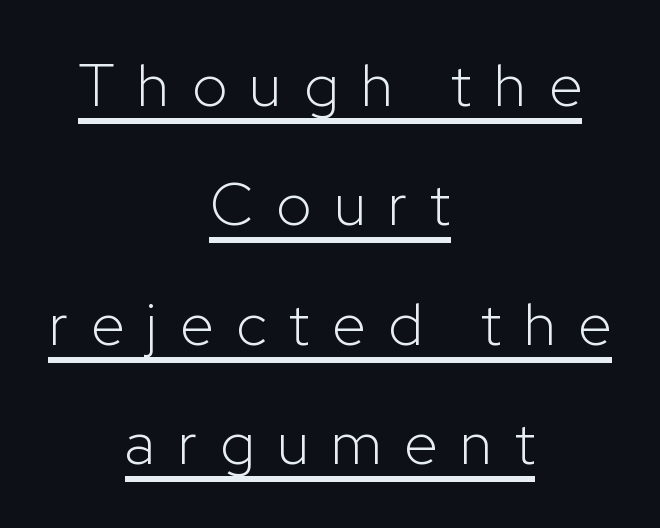
The image shows 60 px light sans-serif type, upright; set centered, loose line spacing (1.99x), unusually wide letter spacing (+0.38 em), underlined; low stroke contrast and a medium x-height.
